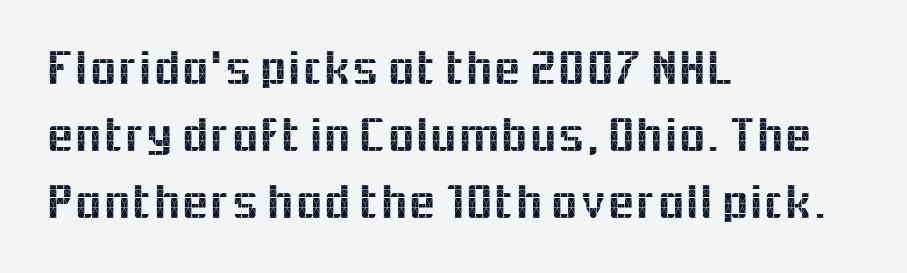
Varying glyph widths throughout — classic text-font behaviour. Designer's note — italics off, roman on. Does extra space separate the letters? No, they use regular spacing. The glyphs in this specimen are sans serif. This block has exactly the height ordinary leading produces. Teacher's note: observe the even left margin — that is flush-left alignment.
